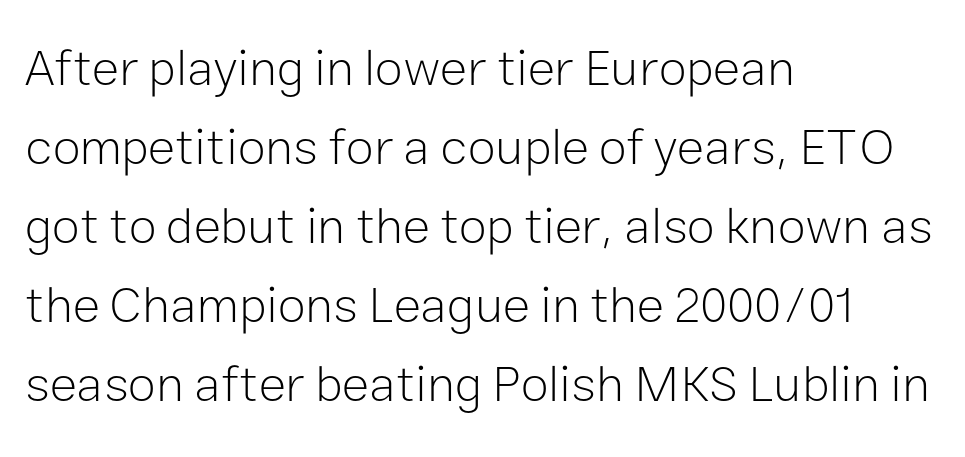
Q: Is the text bold? A: No.
Q: Is the text italic (slanted)? A: No, it is upright.
Q: Is the typeface a serif or a sans-serif typeface? A: Sans-serif.
Q: Is the text underlined? A: No.
Q: How is the paragraph aligned? A: Left-aligned.
Q: Is the spacing between letters normal or unusually wide? A: Normal.
Q: Is the spacing between lines tight, normal or loose? A: Normal.
Q: Width (condensed, normal, or wide)? A: Normal.
Q: Stroke contrast? A: Low.
Q: x-height? A: Medium.
Q: Monospaced? A: No.
